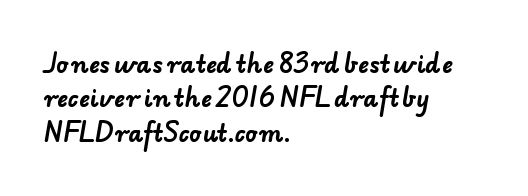
Q: Is the text bold? A: Yes.
Q: Is the text underlined? A: No.
Q: How is the paragraph aligned? A: Left-aligned.
Q: Is the spacing between letters normal or unusually wide? A: Normal.
Q: Is the spacing between lines tight, normal or loose? A: Normal.
